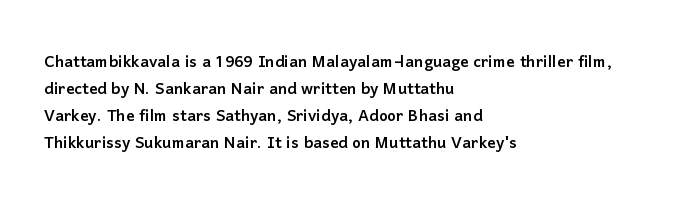
The image shows 21 px text type, upright; set left-aligned, normal line spacing (1.29x), normal letter spacing, not underlined.
